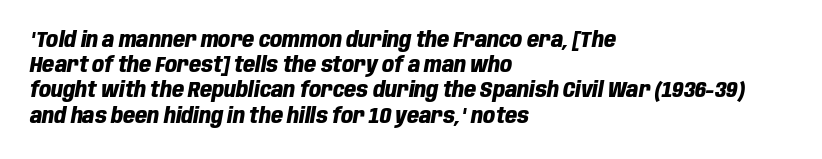
The image shows 21 px bold type, italic (leaning right); set left-aligned, line spacing 1.2x, normal letter spacing, not underlined.
